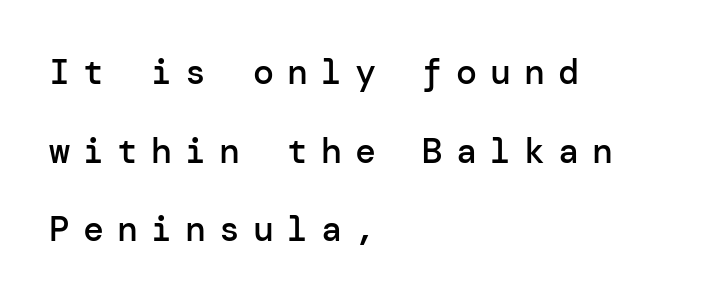
The image shows 35 px semibold sans-serif type, upright; set left-aligned, loose line spacing (2.25x), unusually wide letter spacing (+0.37 em), not underlined; low stroke contrast and a medium x-height.
